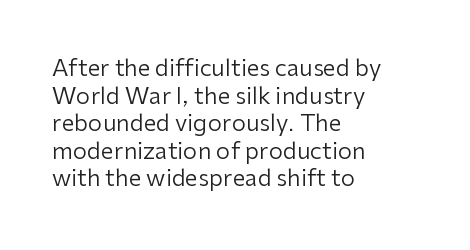
The image shows 23 px text type, upright; set left-aligned, line spacing 1.2x, normal letter spacing, not underlined.
